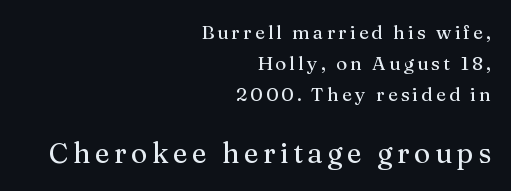
{"serif": "yes", "italic": "no", "width": "normal", "stroke_contrast": "medium", "x_height": "medium", "monospaced": "no", "underline": "no", "align": "right", "line_spacing": "normal", "line_spacing_ratio": 1.62, "larger_block": "second", "size_ratio": 1.47, "glyph_px": 28}
